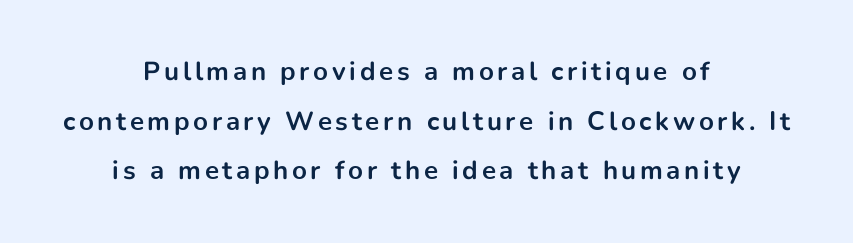
Is the type bold? Yes — the strokes are clearly thick and heavy. The font's upright variant was chosen for this text. Decoration check: the copy has no underline. Line spacing here is loose. The setting favours the middle, as headings and verse often do.
